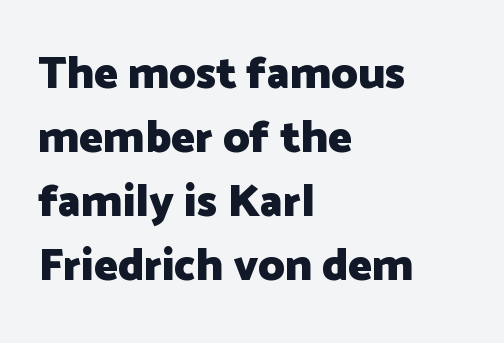
A typesetter would call this proportional, since set widths differ per character. Look at the tracking — it's just the regular setting, nothing added. It's the straight-up-and-down kind of type. The text was rendered using a sans face with plain stroke endings. Pretty heavy lettering here — definitely bold. The words here are not underlined.
